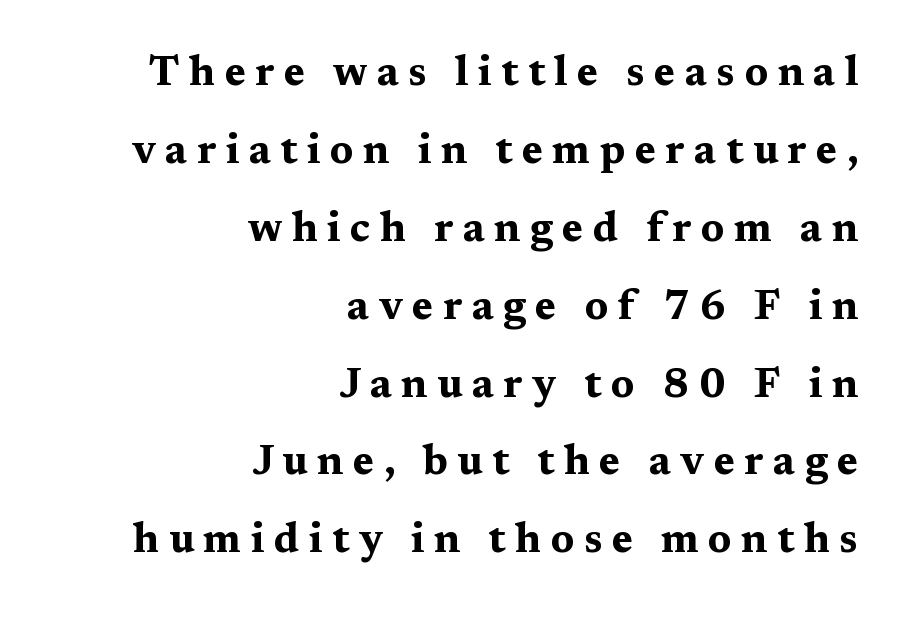
Q: Is the text bold? A: Yes.
Q: Is the text italic (slanted)? A: No, it is upright.
Q: Is the typeface a serif or a sans-serif typeface? A: Serif.
Q: Is the text underlined? A: No.
Q: How is the paragraph aligned? A: Right-aligned.
Q: Is the spacing between letters normal or unusually wide? A: Unusually wide.
Q: Is the spacing between lines tight, normal or loose? A: Loose.
Q: Width (condensed, normal, or wide)? A: Wide.
Q: Stroke contrast? A: Medium.
Q: x-height? A: Medium.
Q: Monospaced? A: No.
